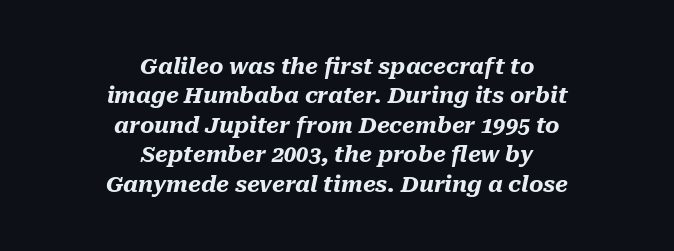
What stands out about the letter spacing? Nothing — it is the standard amount. Clear beneath every line of the passage. Slanted lettering throughout. Chunky letters — that's bold for sure. Leftover space on each line is divided equally before and after the words.
